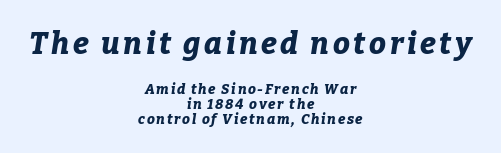
{"italic": "yes", "lean": "right", "slant_degrees": 9, "bold": "yes", "weight": "bold", "width": "normal", "stroke_contrast": "low", "x_height": "medium", "monospaced": "no", "underline": "no", "align": "center", "line_spacing": "tight", "line_spacing_ratio": 1.05, "larger_block": "first", "size_ratio": 2.14, "glyph_px": 30}
